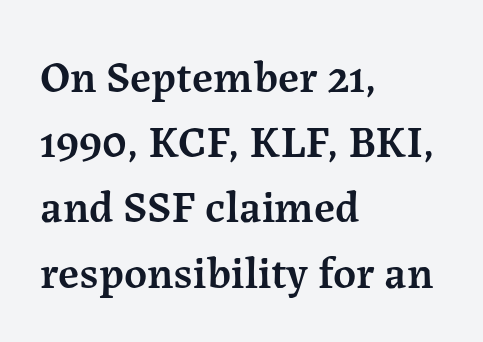
The face used here is rendered with its standard letterfit. You can tell from the footed stems that serif type was used. The space between consecutive lines is moderate. The face used here is proportionally spaced, like ordinary book or web type.
